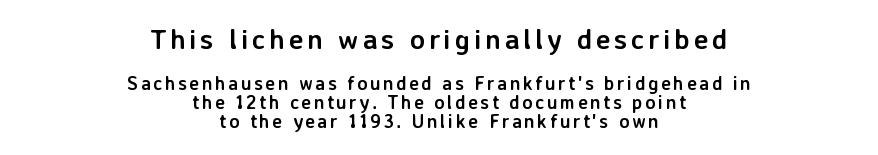
The strokes are fattened all the way to bold. Italic: no, the glyphs are upright roman. This rendering employs a face without finishing strokes, i.e., a sans-serif. Quick note: interline space is minimal. The words here are not underlined.
